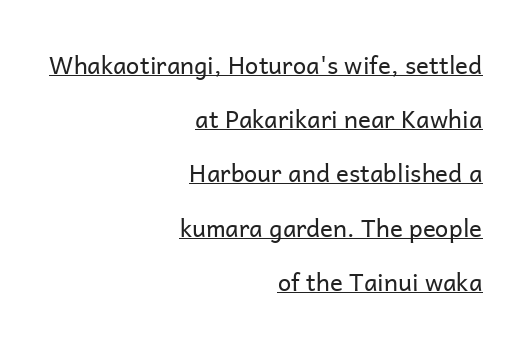
The image shows 24 px text type, upright; set right-aligned, loose line spacing (2.26x), normal letter spacing, underlined.
